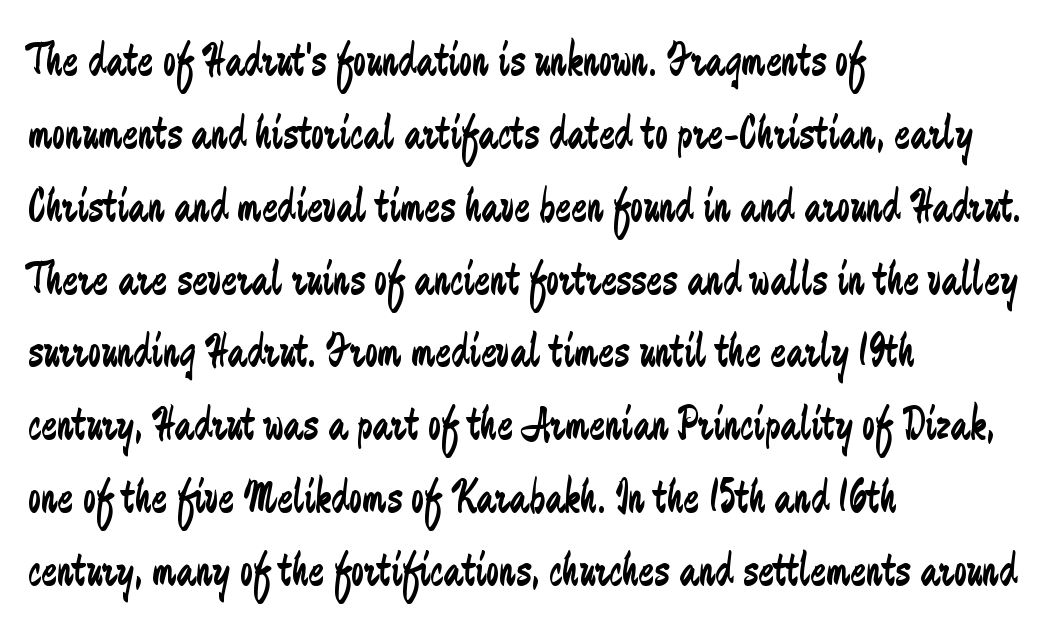
The image shows 47 px regular-weight, condensed sans-serif type; set left-aligned, normal line spacing (1.55x), normal letter spacing, not underlined; low stroke contrast and a small x-height.
